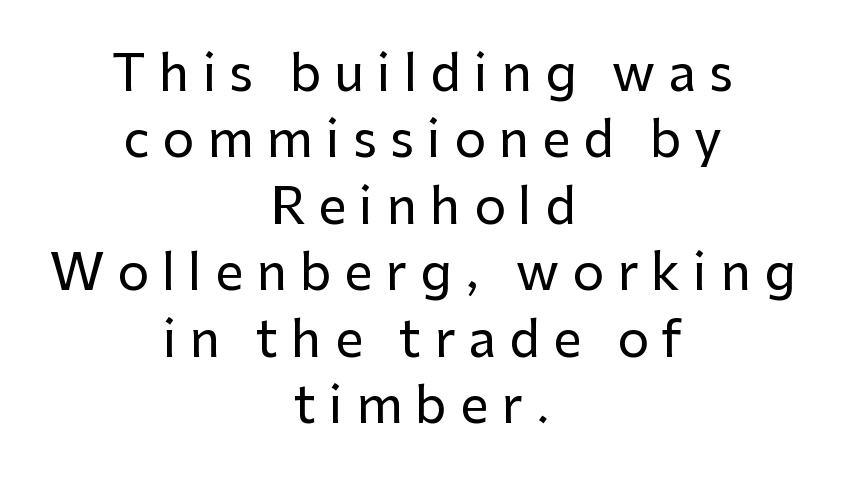
{"serif": "no", "italic": "no", "width": "normal", "stroke_contrast": "low", "x_height": "medium", "monospaced": "no", "underline": "no", "align": "center", "line_spacing": "normal", "line_spacing_ratio": 1.33, "letter_spacing": "wide", "letter_spacing_em": 0.26, "glyph_px": 50}
